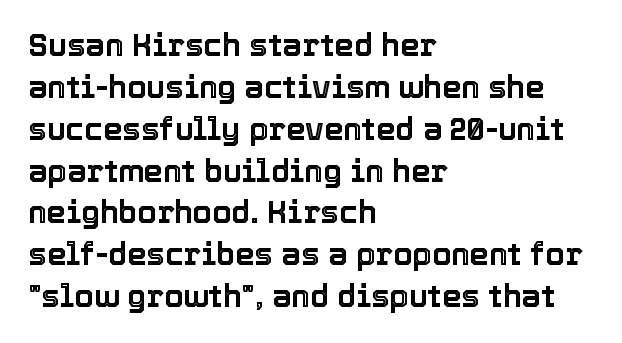
{"italic": "no", "width": "normal", "x_height": "medium", "monospaced": "no", "underline": "no", "align": "left", "line_spacing": "normal", "line_spacing_ratio": 1.35, "letter_spacing": "normal", "letter_spacing_em": 0.0, "glyph_px": 31}
